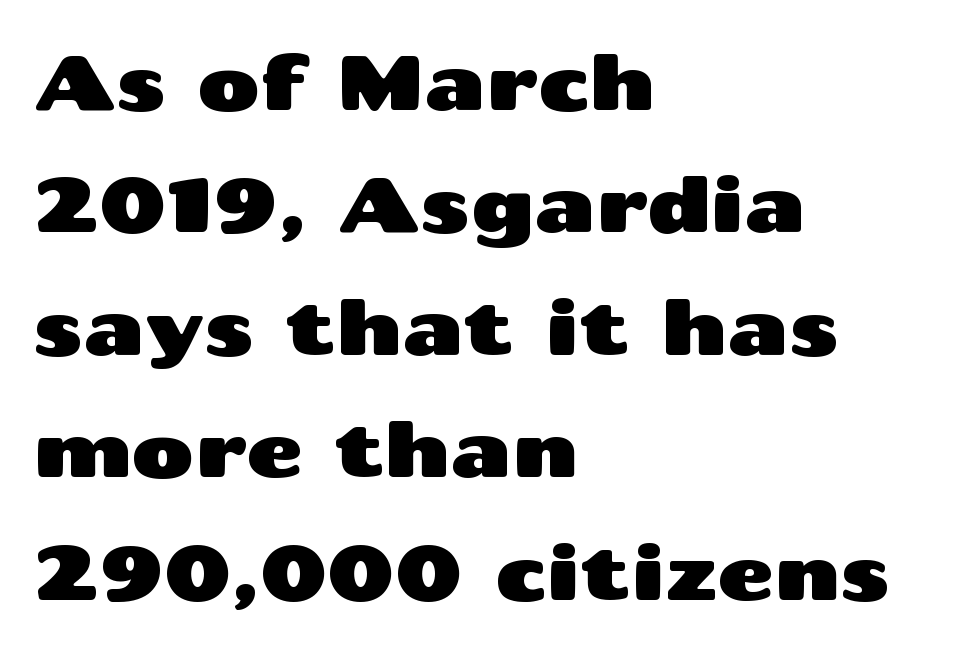
{"serif": "no", "italic": "no", "width": "wide", "stroke_contrast": "medium", "x_height": "medium", "monospaced": "no", "underline": "no", "align": "left", "line_spacing": "normal", "line_spacing_ratio": 1.59, "letter_spacing": "normal", "letter_spacing_em": 0.0, "glyph_px": 77}
